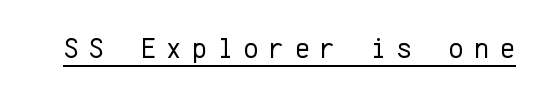
Loose tracking; the words dissolve into strings of separated letters. The cut favours lightness, reaching ordinary text weight at its darkest. Serifs: no, the terminals of the letterforms are clean. Every word sits above its own underline. Looks like terminal output: every glyph gets an equal slot.
